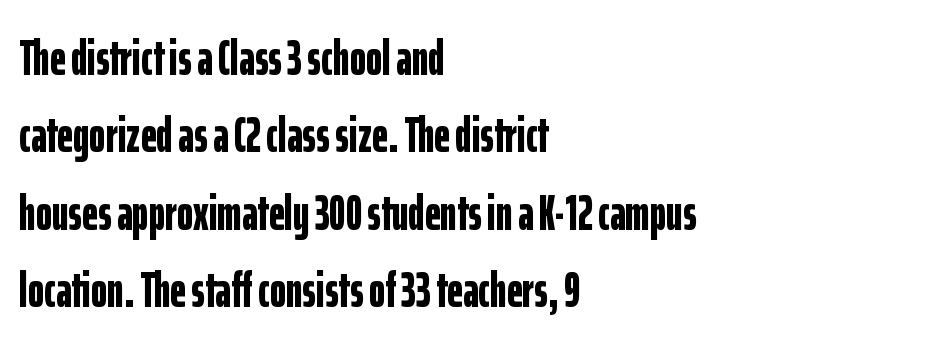
Caption: standard tracking, unaltered. Glance below the letters and you will spot only blank space. Does the copy run flush right? No — it runs flush left. Looks like regular typesetting: each glyph gets only the width it needs. The font's upright variant was chosen for this text.
